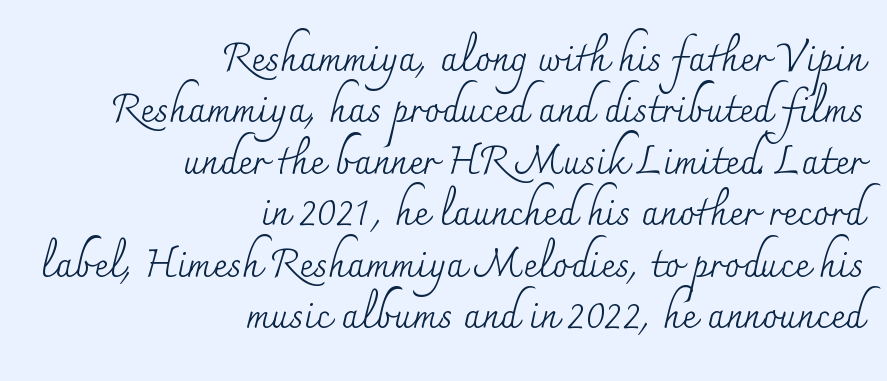
Summary of vertical rhythm: regular, with standard interline spacing. Do the characters align in a grid? No, the font is proportional. Font category for this specimen: serif. Visually the block forms a straight wall on the right and a jagged coastline on the left.
